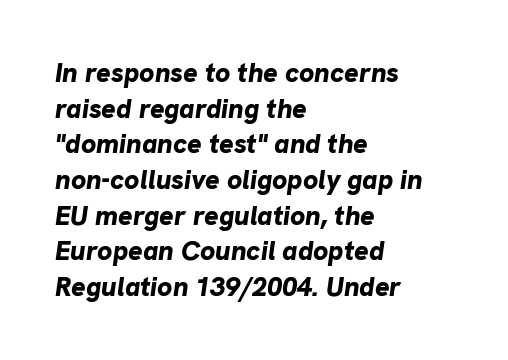
{"italic": "yes", "lean": "right", "slant_degrees": 8, "bold": "yes", "underline": "no", "align": "left", "line_spacing": "normal", "line_spacing_ratio": 1.32, "letter_spacing": "normal", "letter_spacing_em": 0.0, "glyph_px": 27}
